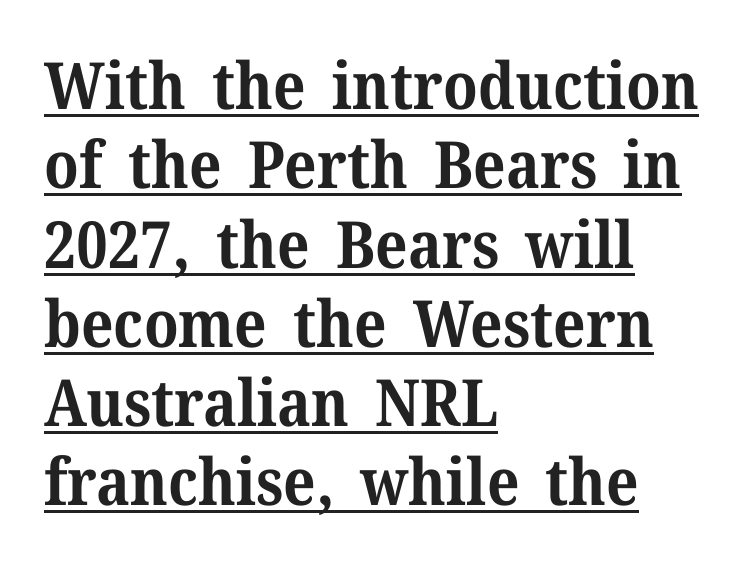
These lines keep a tight, regular rhythm from letter to letter. Little horizontal feet cap the strokes, marking this as serif type. Students, this is bold: see how much ink each stroke carries. Here the designer chose a conventional face with non-uniform glyph widths.
